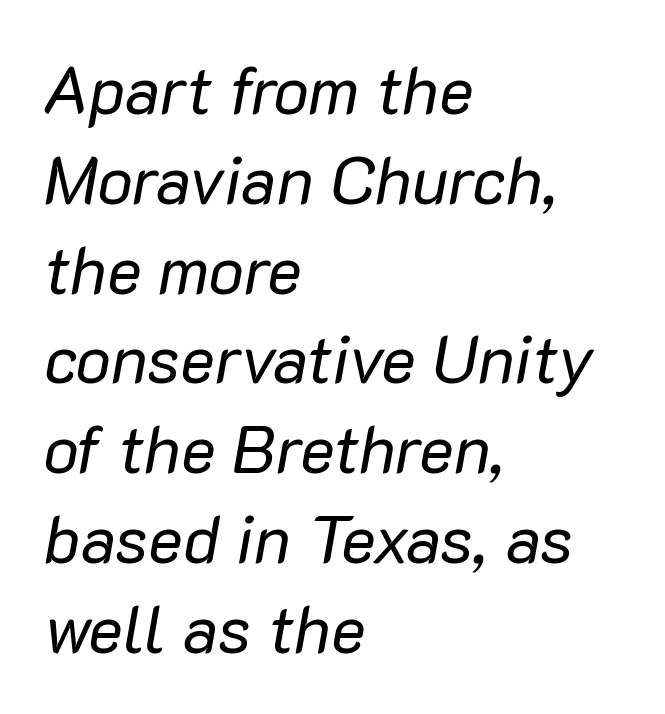
{"italic": "yes", "lean": "right", "slant_degrees": 10, "bold": "no", "weight": "regular", "width": "normal", "stroke_contrast": "low", "x_height": "medium", "monospaced": "no", "underline": "no", "align": "left", "line_spacing": "normal", "line_spacing_ratio": 1.36, "letter_spacing": "normal", "letter_spacing_em": 0.0, "glyph_px": 66}
